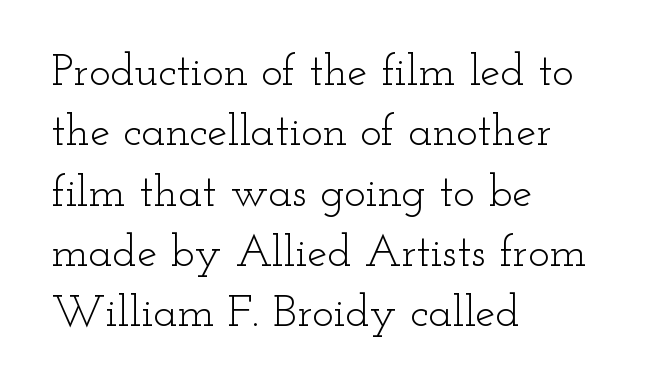
{"serif": "yes", "italic": "no", "bold": "no", "weight": "light", "width": "wide", "stroke_contrast": "low", "x_height": "small", "monospaced": "no", "underline": "no", "align": "left", "line_spacing": "normal", "line_spacing_ratio": 1.34, "letter_spacing": "normal", "letter_spacing_em": 0.0, "glyph_px": 45}
